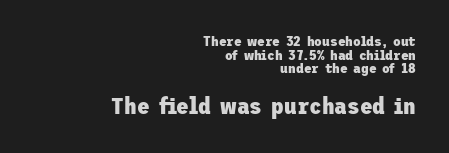
In terms of leading, this rendering errs on the cramped side. Short note: letters normally spaced. Rule under the text: the space is simply empty. These words are printed bold, with thick strokes throughout. The ragged edge is on the left, which tells us the setting is flush right.
